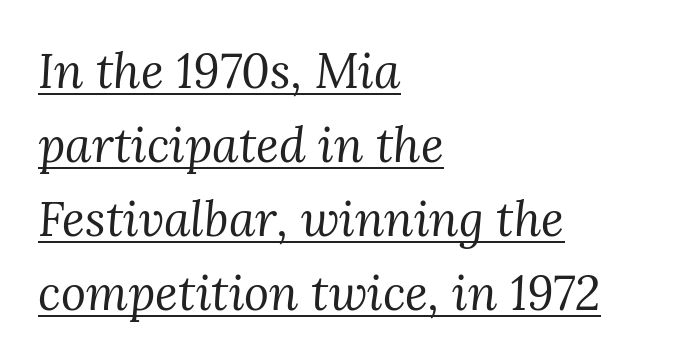
Q: Is the text bold? A: No.
Q: Is the text italic (slanted)? A: Yes, it leans right by about 3 degrees.
Q: Is the typeface a serif or a sans-serif typeface? A: Serif.
Q: Is the text underlined? A: Yes.
Q: How is the paragraph aligned? A: Left-aligned.
Q: Is the spacing between letters normal or unusually wide? A: Normal.
Q: Is the spacing between lines tight, normal or loose? A: Normal.
Q: Width (condensed, normal, or wide)? A: Normal.
Q: Stroke contrast? A: Medium.
Q: x-height? A: Medium.
Q: Monospaced? A: No.
